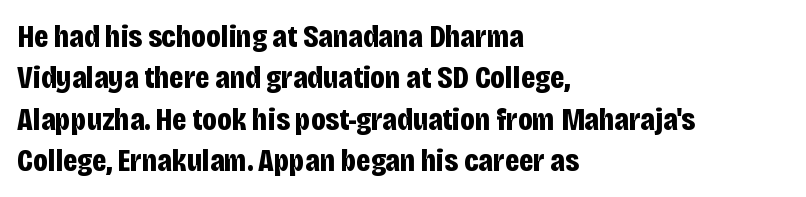
The image shows 32 px bold, condensed sans-serif type, upright; set left-aligned, normal line spacing (1.29x), normal letter spacing, not underlined; low stroke contrast and a large x-height.
